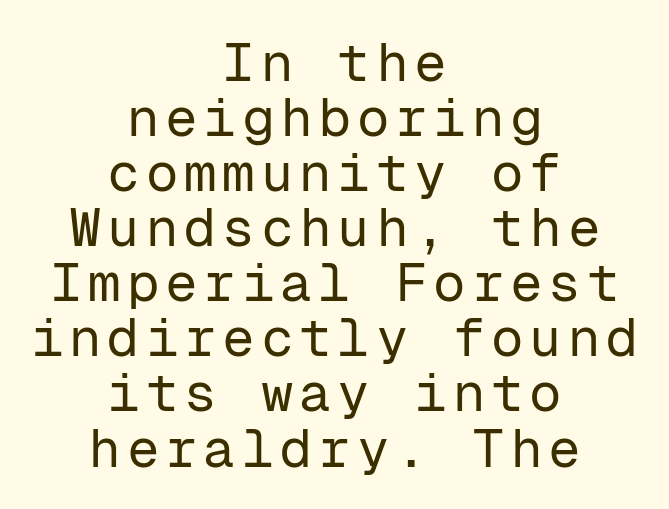
Summary of weight: not heavy and not bold. Baseline-to-baseline distance is barely more than the letter height. Letters rest on an invisible, unmarked baseline. The text was rendered using a sans face with plain stroke endings. Every row of glyphs is offset so its center matches the block's center. The face used here is monospaced, like something from a code editor.
